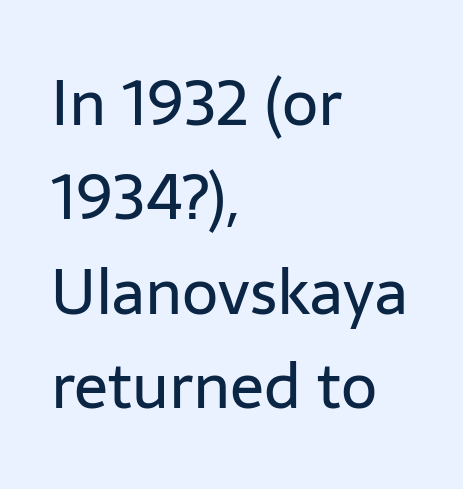
The image shows 63 px regular-weight sans-serif type, upright; set left-aligned, normal line spacing (1.5x), normal letter spacing, not underlined; low stroke contrast and a medium x-height.
